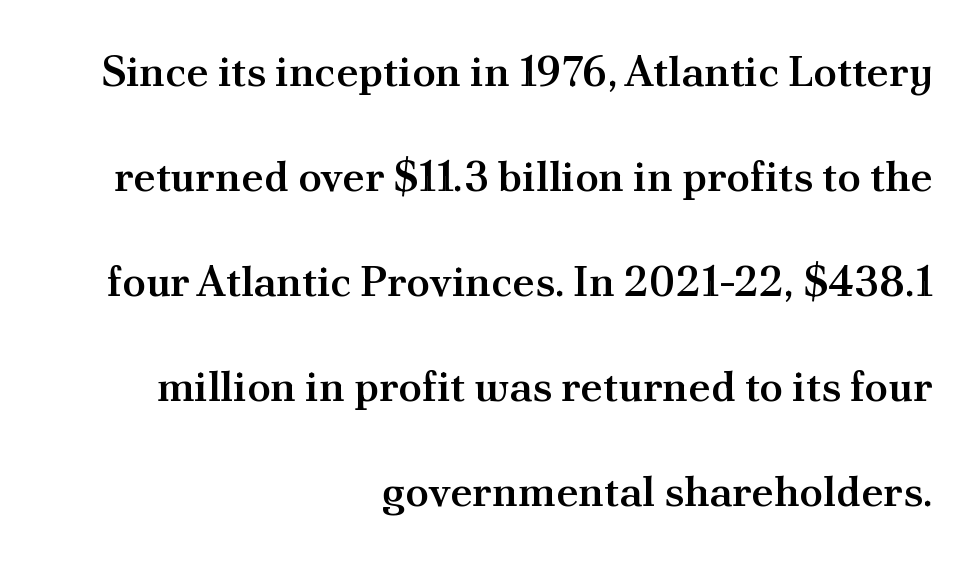
Letters rest on an invisible, unmarked baseline. Character widths vary here, with narrow letters taking less room than wide ones. Are there feet on the stems? There are — it's a serif. Ascenders rise straight up at ninety degrees. Characters follow at the spacing the type designer built in. The glyphs have the mass of a demibold cut, below bold.
